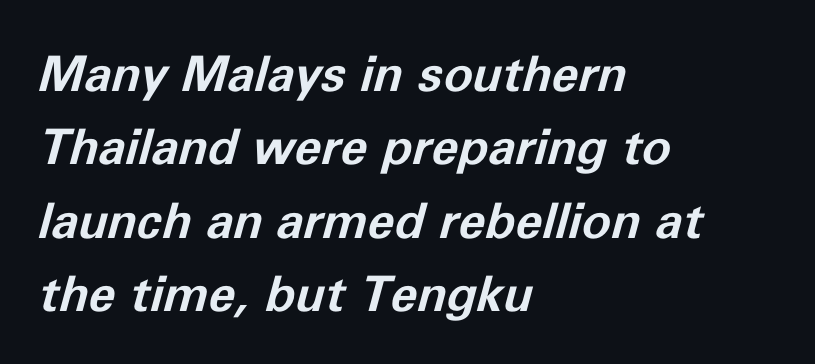
What weight is shown? A full bold with thick strokes. Would a proofreader flag this as italicized? Yes. Summary of vertical rhythm: regular, with standard interline spacing. Horizontal alignment here is leftward, the default for most running prose.
